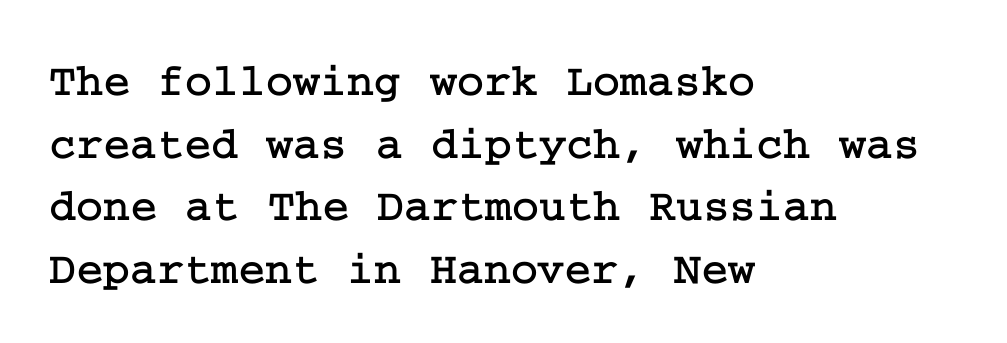
Type style note: has serifs. No extra tracking has been applied to these lines. The space between consecutive lines is moderate. Unlike italic type, these characters show no tilt at all. The text block is weighted toward the left margin, trailing off unevenly rightward.
